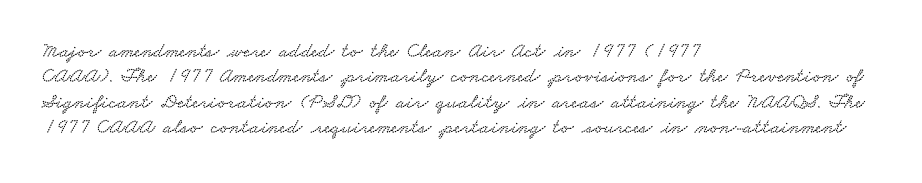
The gaps between neighbouring characters are ordinary and unremarkable. Anything drawn beneath the words? Only blank space. The rendering anchors every line to the left-hand side.
